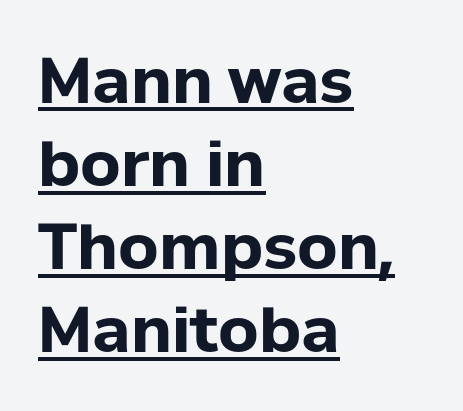
Q: Is the text bold? A: Yes.
Q: Is the text italic (slanted)? A: No, it is upright.
Q: Is the typeface a serif or a sans-serif typeface? A: Sans-serif.
Q: Is the text underlined? A: Yes.
Q: How is the paragraph aligned? A: Left-aligned.
Q: Is the spacing between letters normal or unusually wide? A: Normal.
Q: Is the spacing between lines tight, normal or loose? A: Normal.
Q: Width (condensed, normal, or wide)? A: Normal.
Q: Stroke contrast? A: Low.
Q: x-height? A: Medium.
Q: Monospaced? A: No.
